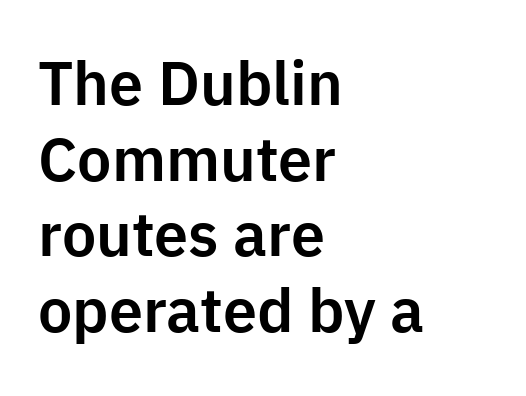
Q: Is the text italic (slanted)? A: No, it is upright.
Q: Is the typeface a serif or a sans-serif typeface? A: Sans-serif.
Q: Is the text underlined? A: No.
Q: How is the paragraph aligned? A: Left-aligned.
Q: Is the spacing between letters normal or unusually wide? A: Normal.
Q: Width (condensed, normal, or wide)? A: Normal.
Q: Stroke contrast? A: Low.
Q: x-height? A: Medium.
Q: Monospaced? A: No.
